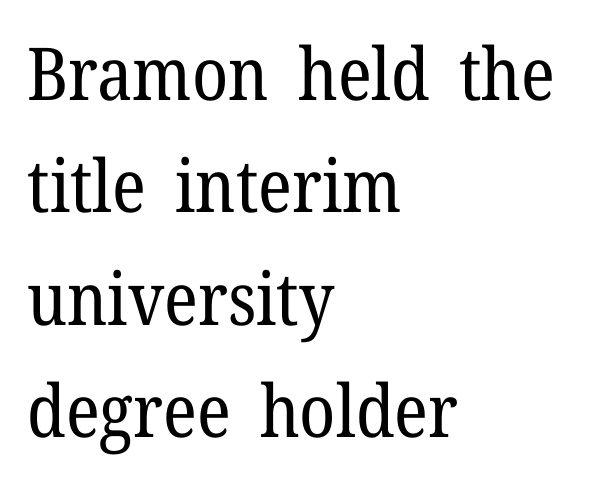
Q: Is the text bold? A: No.
Q: Is the text italic (slanted)? A: No, it is upright.
Q: Is the typeface a serif or a sans-serif typeface? A: Serif.
Q: Is the text underlined? A: No.
Q: How is the paragraph aligned? A: Left-aligned.
Q: Is the spacing between letters normal or unusually wide? A: Normal.
Q: Is the spacing between lines tight, normal or loose? A: Normal.
Q: Width (condensed, normal, or wide)? A: Normal.
Q: Stroke contrast? A: Low.
Q: x-height? A: Medium.
Q: Monospaced? A: No.
